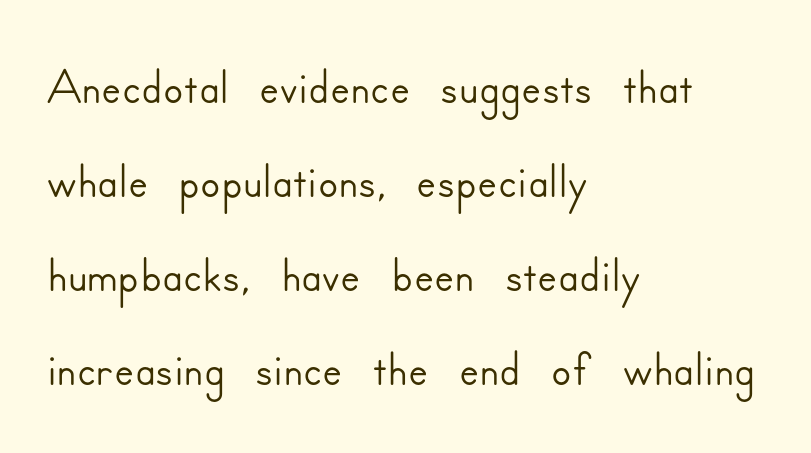
Q: Is the text italic (slanted)? A: No, it is upright.
Q: Is the typeface a serif or a sans-serif typeface? A: Sans-serif.
Q: Is the text underlined? A: No.
Q: How is the paragraph aligned? A: Left-aligned.
Q: Is the spacing between letters normal or unusually wide? A: Normal.
Q: Is the spacing between lines tight, normal or loose? A: Normal.
Q: Width (condensed, normal, or wide)? A: Normal.
Q: Stroke contrast? A: Low.
Q: x-height? A: Small.
Q: Monospaced? A: No.
